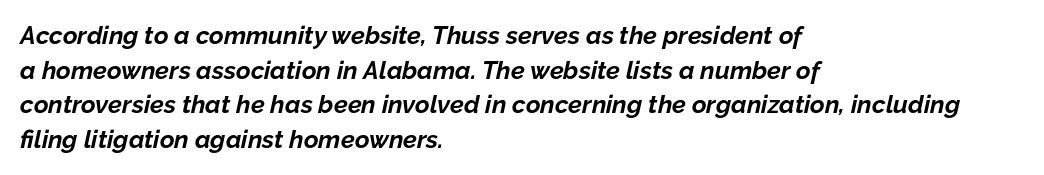
The image shows 25 px bold type, italic (leaning right); set left-aligned, normal line spacing (1.39x), normal letter spacing, not underlined.
